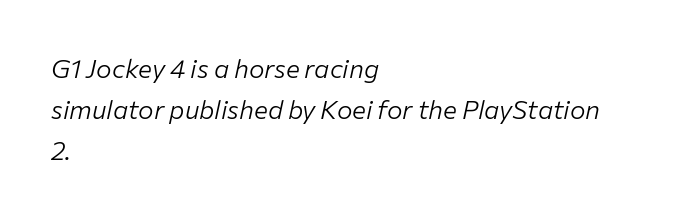
Nobody drew a line under any word here. Casual observation: everything's shoved over to the left. This sample keeps an unexceptional amount of space between lines. Look at the tracking — it's just the regular setting, nothing added. Compared with ordinary roman type, these characters are visibly tilted.
